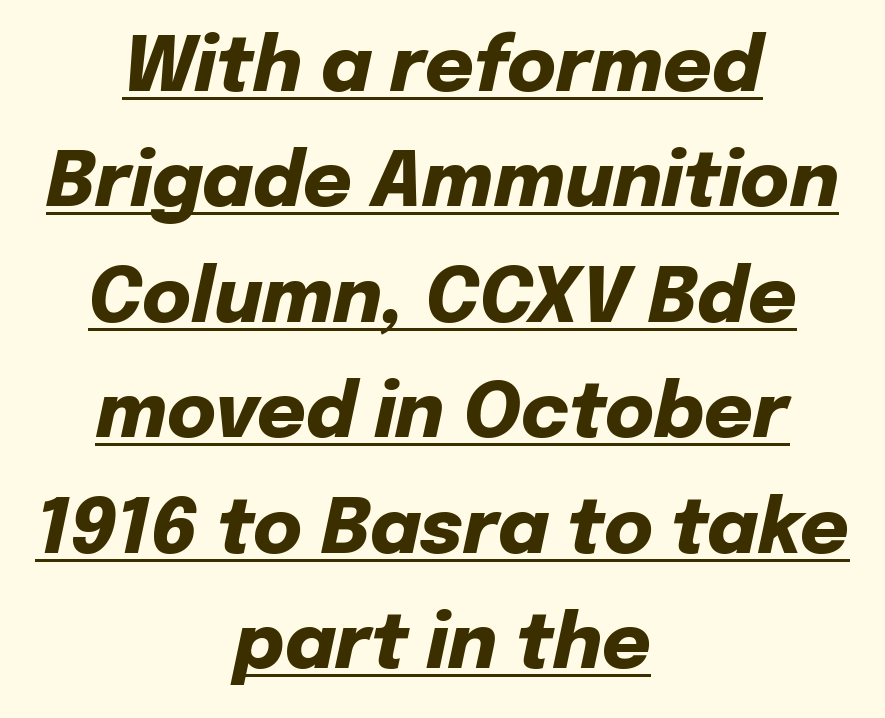
Do the characters align in a grid? No, the font is proportional. The tracking reads as untouched default to a designer's eye. Slanted lettering throughout. Each line is balanced around a shared central axis. A rule runs beneath these lines of type. The block of text has a typical density, with ordinary space between rows.
